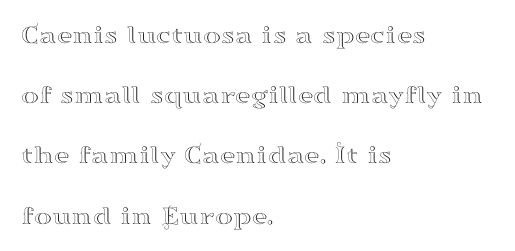
Q: Is the text italic (slanted)? A: No, it is upright.
Q: Is the text underlined? A: No.
Q: How is the paragraph aligned? A: Left-aligned.
Q: Is the spacing between letters normal or unusually wide? A: Normal.
Q: Is the spacing between lines tight, normal or loose? A: Loose.
